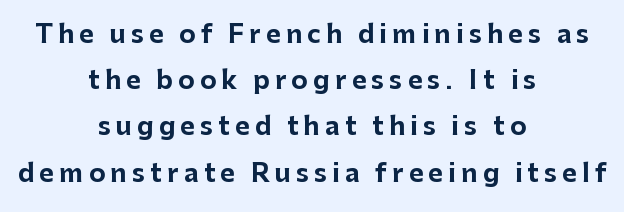
Q: Is the text bold? A: Yes.
Q: Is the text italic (slanted)? A: No, it is upright.
Q: Is the text underlined? A: No.
Q: How is the paragraph aligned? A: Centered.
Q: Is the spacing between letters normal or unusually wide? A: Unusually wide.
